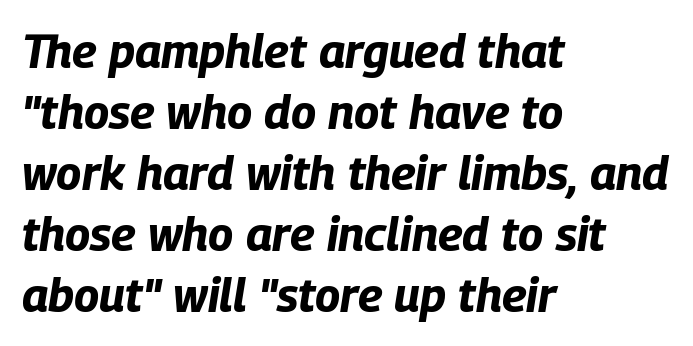
{"italic": "yes", "lean": "right", "slant_degrees": 9, "bold": "yes", "weight": "bold", "width": "condensed", "stroke_contrast": "low", "x_height": "large", "monospaced": "no", "underline": "no", "align": "left", "line_spacing": "normal", "line_spacing_ratio": 1.3, "letter_spacing": "normal", "letter_spacing_em": 0.0, "glyph_px": 47}
